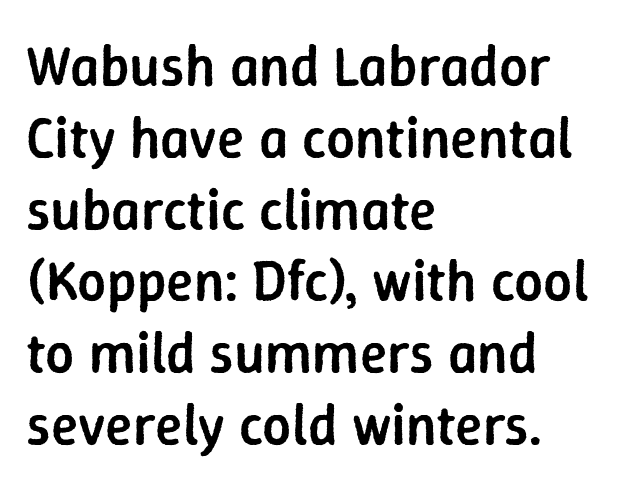
{"serif": "no", "italic": "no", "bold": "semi", "weight": "semibold", "width": "normal", "stroke_contrast": "low", "x_height": "medium", "monospaced": "no", "underline": "no", "align": "left", "line_spacing": "normal", "line_spacing_ratio": 1.26, "letter_spacing": "normal", "letter_spacing_em": 0.0, "glyph_px": 57}
